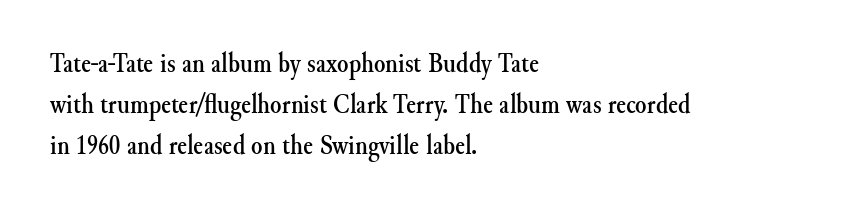
If you drew a line through each stem, it would be perfectly vertical. Left-aligned paragraph, ragged on the right. The passage shown has conventional tracking throughout. Honestly, the row spacing looks completely unremarkable.
